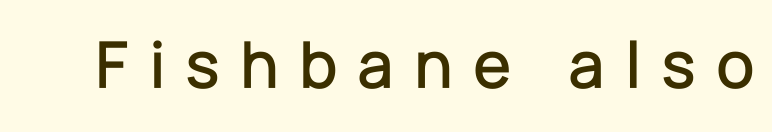
The image shows 69 px sans-serif type, upright; set unusually wide letter spacing (+0.29 em), not underlined; low stroke contrast and a medium x-height.
